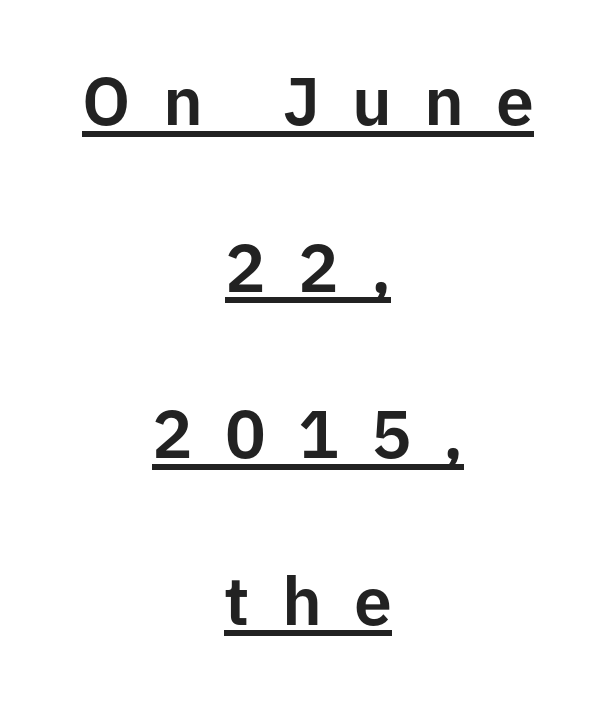
Q: Is the text italic (slanted)? A: No, it is upright.
Q: Is the typeface a serif or a sans-serif typeface? A: Sans-serif.
Q: Is the text underlined? A: Yes.
Q: How is the paragraph aligned? A: Centered.
Q: Is the spacing between letters normal or unusually wide? A: Unusually wide.
Q: Is the spacing between lines tight, normal or loose? A: Loose.
Q: Width (condensed, normal, or wide)? A: Normal.
Q: Stroke contrast? A: Low.
Q: x-height? A: Medium.
Q: Monospaced? A: No.
